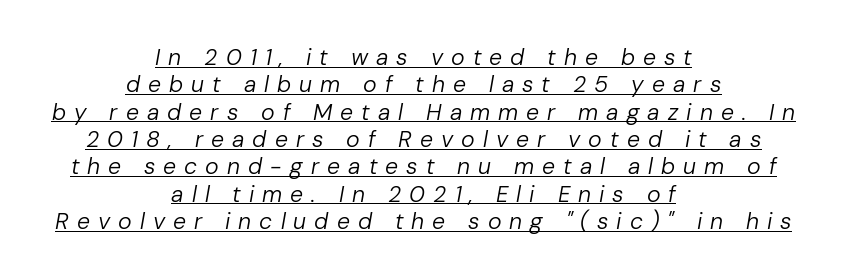
This reads as an unemphasized weight, regular at the heaviest. Is the type slanted? Yes — the strokes lean at a clear angle. The lines in this sample share a center point and differ in where they start and stop. Has an underline been added? It has. Words appear elongated and porous because spacing is wide.
